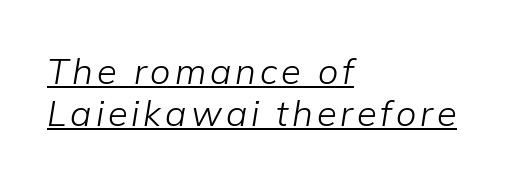
Q: Is the text bold? A: No.
Q: Is the text italic (slanted)? A: Yes, it leans right by about 9 degrees.
Q: Is the text underlined? A: Yes.
Q: How is the paragraph aligned? A: Left-aligned.
Q: Width (condensed, normal, or wide)? A: Normal.
Q: Stroke contrast? A: Low.
Q: x-height? A: Medium.
Q: Monospaced? A: No.
